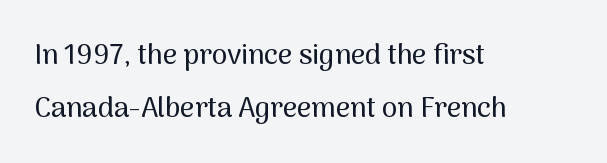
Q: Is the text italic (slanted)? A: No, it is upright.
Q: Is the typeface a serif or a sans-serif typeface? A: Sans-serif.
Q: Is the text underlined? A: No.
Q: How is the paragraph aligned? A: Left-aligned.
Q: Is the spacing between letters normal or unusually wide? A: Normal.
Q: Width (condensed, normal, or wide)? A: Normal.
Q: Stroke contrast? A: Medium.
Q: x-height? A: Medium.
Q: Monospaced? A: No.
